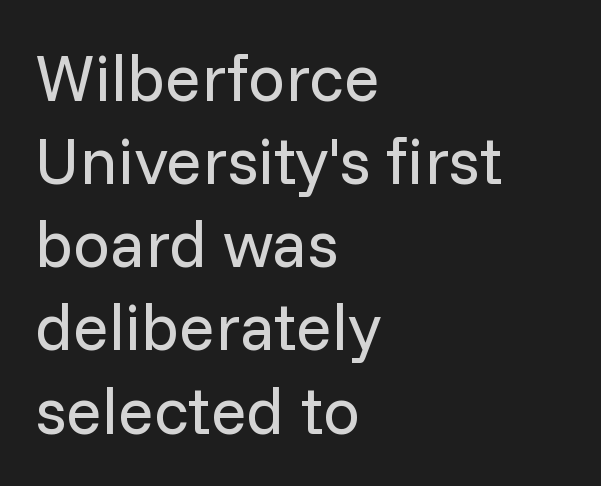
{"serif": "no", "italic": "no", "bold": "no", "weight": "regular", "width": "normal", "stroke_contrast": "low", "x_height": "medium", "monospaced": "no", "underline": "no", "align": "left", "line_spacing": "normal", "line_spacing_ratio": 1.26, "letter_spacing": "normal", "letter_spacing_em": 0.0, "glyph_px": 66}
